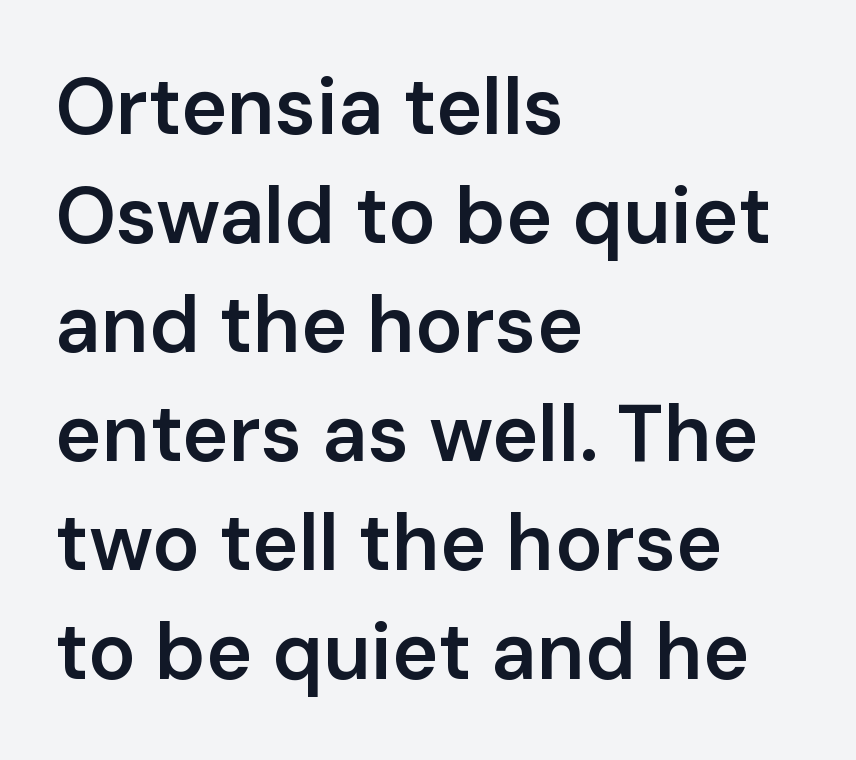
Q: Is the text bold? A: Semi-bold.
Q: Is the text italic (slanted)? A: No, it is upright.
Q: Is the typeface a serif or a sans-serif typeface? A: Sans-serif.
Q: Is the text underlined? A: No.
Q: How is the paragraph aligned? A: Left-aligned.
Q: Is the spacing between letters normal or unusually wide? A: Normal.
Q: Is the spacing between lines tight, normal or loose? A: Normal.
Q: Width (condensed, normal, or wide)? A: Normal.
Q: Stroke contrast? A: Low.
Q: x-height? A: Medium.
Q: Monospaced? A: No.
